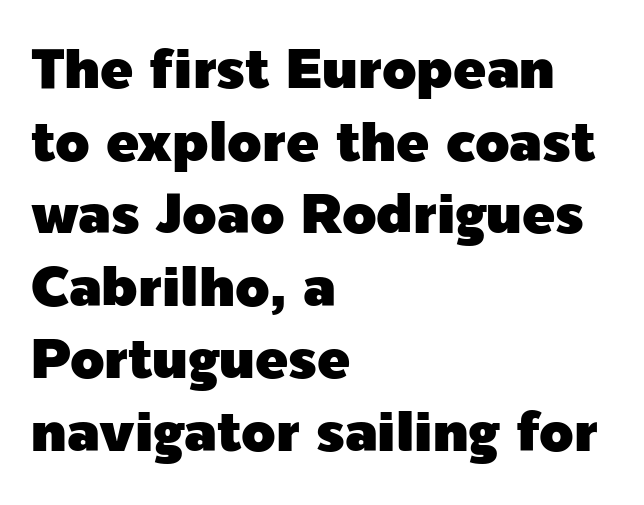
The baseline area is clear. Interline gaps are of average width in this sample. A typesetter would call this proportional, since set widths differ per character. When letters stand straight like this, we call the style roman or upright. What stands out about the letter spacing? Nothing — it is the standard amount. The font family rendered here belongs to the sans-serif group.
